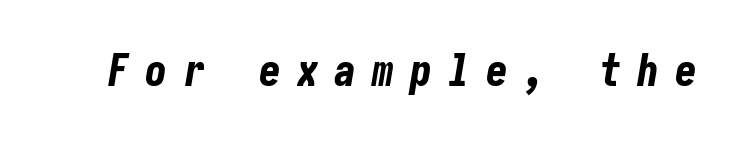
{"italic": "yes", "lean": "right", "slant_degrees": 10, "bold": "yes", "weight": "bold", "width": "condensed", "stroke_contrast": "low", "x_height": "medium", "underline": "no", "letter_spacing": "wide", "letter_spacing_em": 0.36, "glyph_px": 44}
